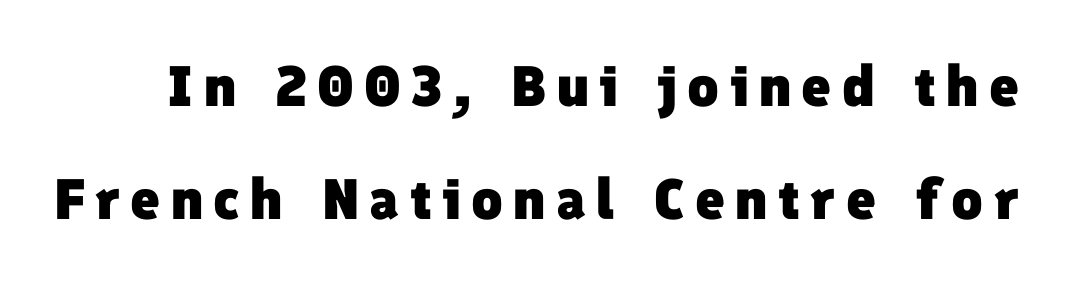
Typographic density is high because the face is bold. Whoever set this chose breathing room over compactness in the vertical rhythm. Honestly, there is no underline to notice here at all. Serif or sans? Sans — the stroke terminals are bare. Character widths vary here, with narrow letters taking less room than wide ones.
